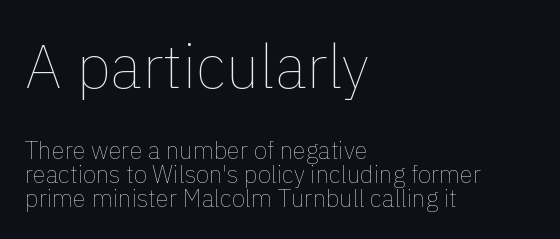
The more generous point size was reserved for the upper chunk. The letters stand upright; this is a roman face. These lines are rendered in a variable-pitch font. A light-to-regular cut is what we see here. Horizontal bands of white between lines are thin slivers. Words float on clear page, feet unadorned.
